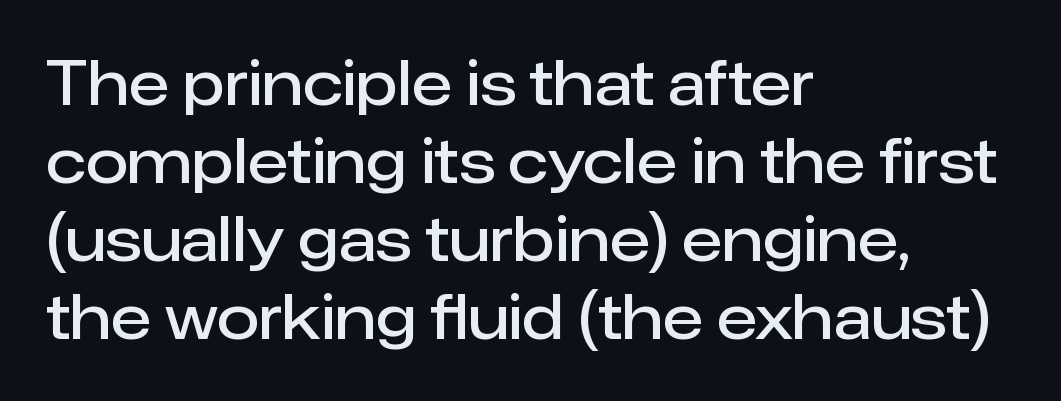
Q: Is the text bold? A: Semi-bold.
Q: Is the text italic (slanted)? A: No, it is upright.
Q: Is the typeface a serif or a sans-serif typeface? A: Sans-serif.
Q: Is the text underlined? A: No.
Q: How is the paragraph aligned? A: Left-aligned.
Q: Is the spacing between letters normal or unusually wide? A: Normal.
Q: Is the spacing between lines tight, normal or loose? A: Normal.
Q: Width (condensed, normal, or wide)? A: Normal.
Q: Stroke contrast? A: Low.
Q: x-height? A: Medium.
Q: Monospaced? A: No.
